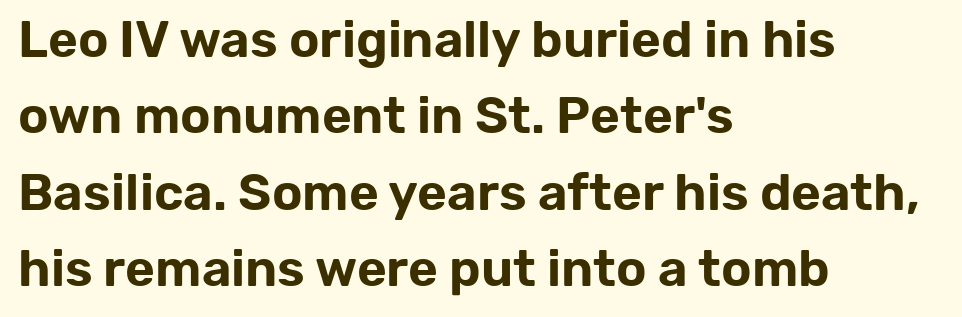
The image shows 51 px sans-serif type, upright; set left-aligned, normal line spacing (1.5x), normal letter spacing, not underlined; low stroke contrast and a medium x-height.
